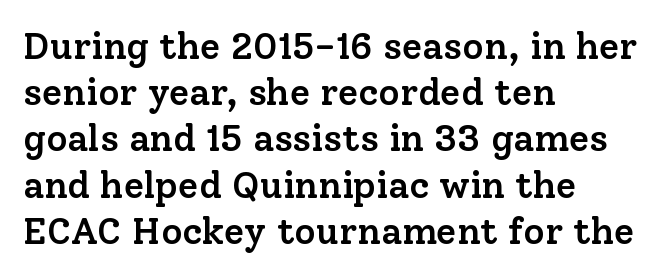
Descenders hang freely into open space. The lines are quadded left. Every stem runs plumb, perpendicular to the baseline. The face used here is seriffed, in the tradition of book romans. Proportional: the letters do not fall into vertical columns. A normal amount of white space separates one row of letters from the next.
